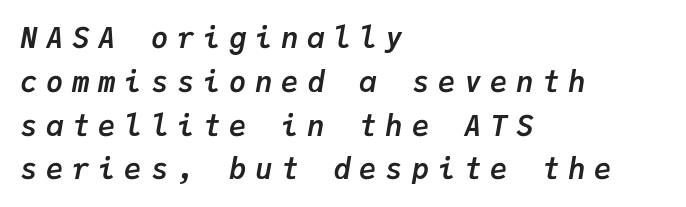
Style check: oblique. The setting favours the left margin, as ordinary paragraphs usually do. Check the space under the baseline: it is left empty. Honestly, the letter spacing is so wide it's the main thing you notice. In terms of leading, this rendering sits right in the middle.
